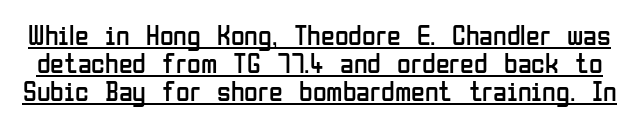
{"serif": "no", "italic": "no", "bold": "no", "weight": "regular", "width": "condensed", "stroke_contrast": "low", "x_height": "medium", "monospaced": "no", "underline": "yes", "line_spacing": "tight", "line_spacing_ratio": 1.0, "letter_spacing": "normal", "letter_spacing_em": 0.0, "glyph_px": 28}
